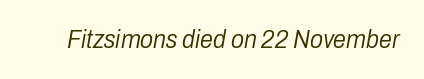
Q: Is the text bold? A: No.
Q: Is the text italic (slanted)? A: Yes, it leans right by about 10 degrees.
Q: Is the text underlined? A: No.
Q: Is the spacing between letters normal or unusually wide? A: Normal.
